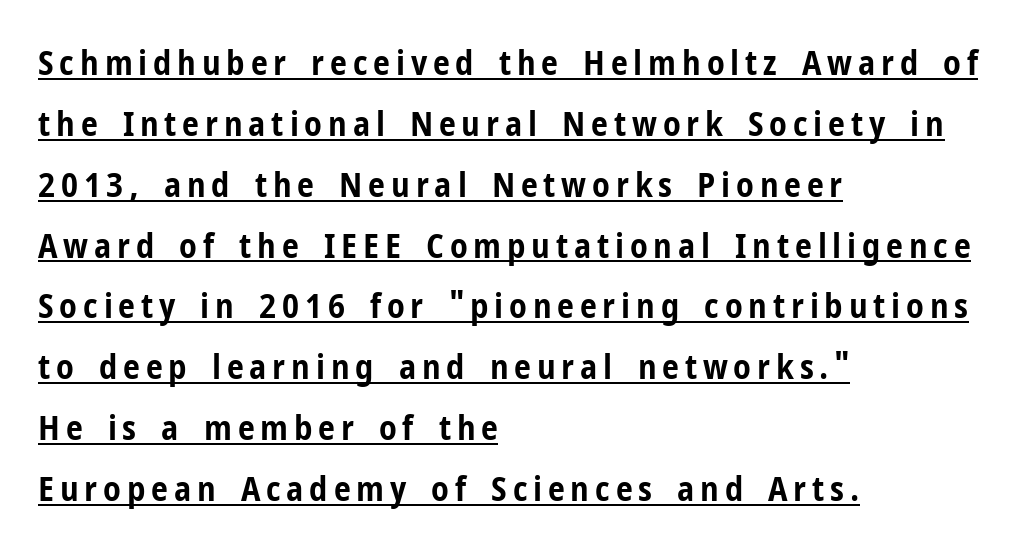
{"serif": "no", "italic": "no", "bold": "yes", "weight": "bold", "width": "condensed", "stroke_contrast": "low", "x_height": "medium", "monospaced": "no", "underline": "yes", "align": "left", "line_spacing_ratio": 1.79, "glyph_px": 34}
